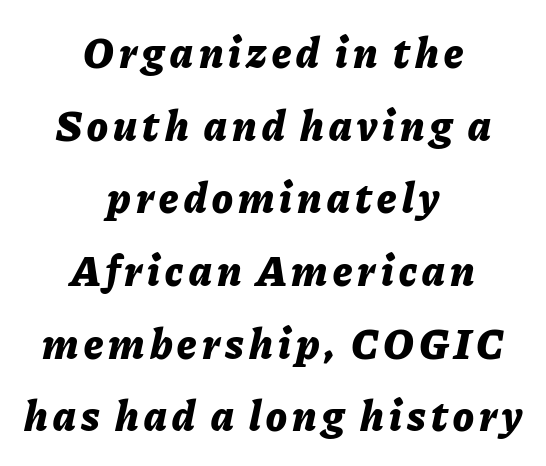
Weight: bold. Each letter keeps its own natural width here, so spacing adapts to shape. The letters are slanted; this is an italic face. Alignment: centered. Normally led — the rows are evenly, conventionally spaced.
